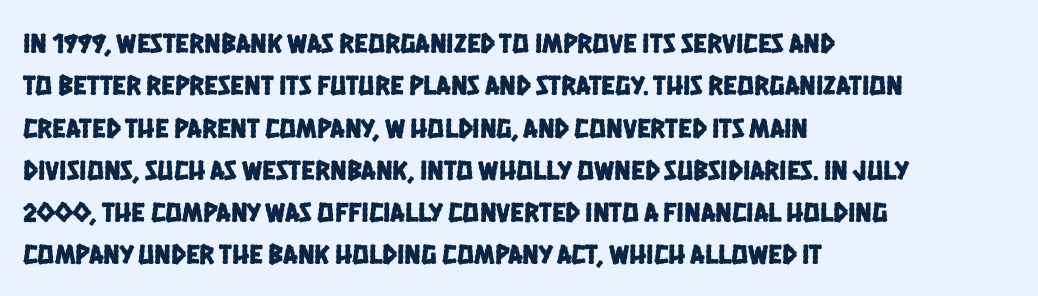
The image shows 28 px condensed sans-serif type; set left-aligned, normal line spacing (1.51x), normal letter spacing, not underlined; low stroke contrast and a large x-height.
